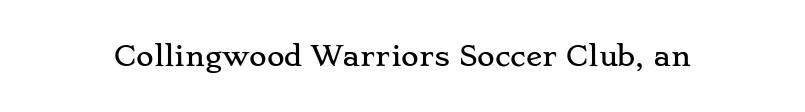
{"italic": "no", "underline": "no", "letter_spacing": "normal", "letter_spacing_em": 0.0, "glyph_px": 27}
